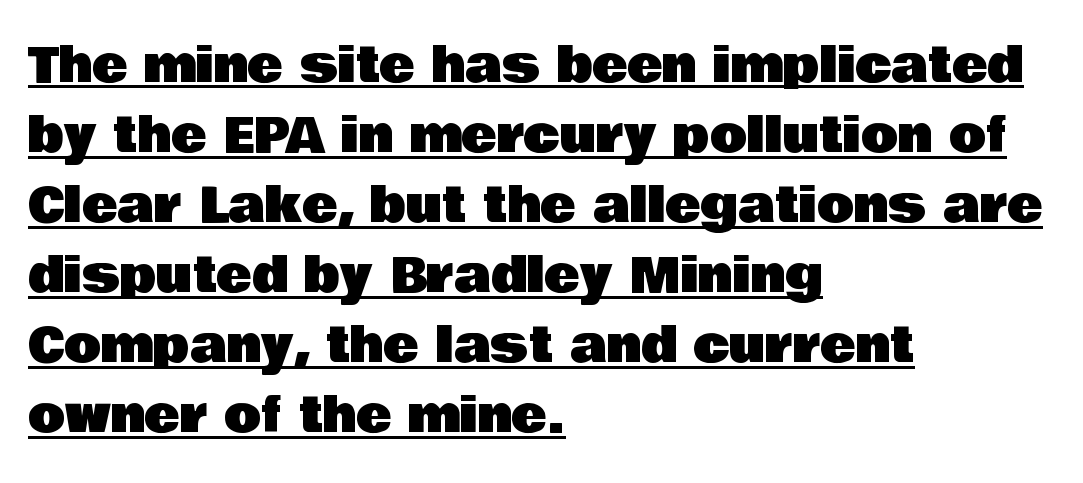
Between one letter and the next there's only the usual sliver of space. This sample has the flowing, uneven cadence of proportional lettering. The passage is arranged the way most books set body copy — flush left. Each letter's strokes conclude bluntly, with no projecting serifs. These lines were composed using upright roman letters. Underlining? Definitely there.
